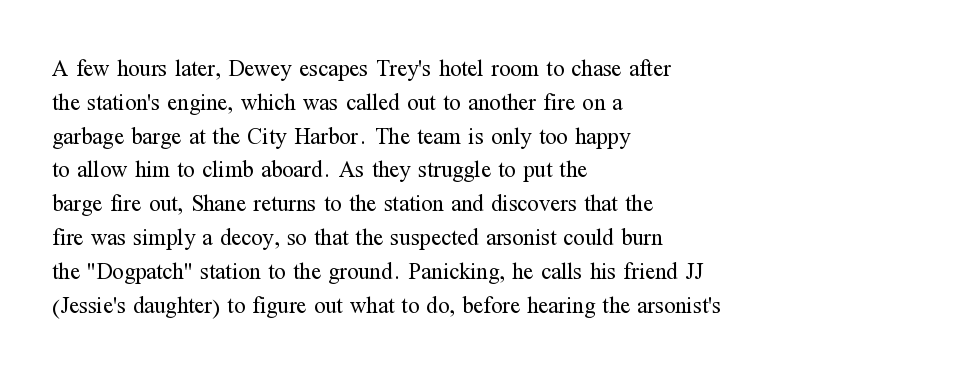
{"italic": "no", "bold": "no", "underline": "no", "align": "left", "line_spacing": "normal", "line_spacing_ratio": 1.47, "letter_spacing": "normal", "letter_spacing_em": 0.0, "glyph_px": 23}
